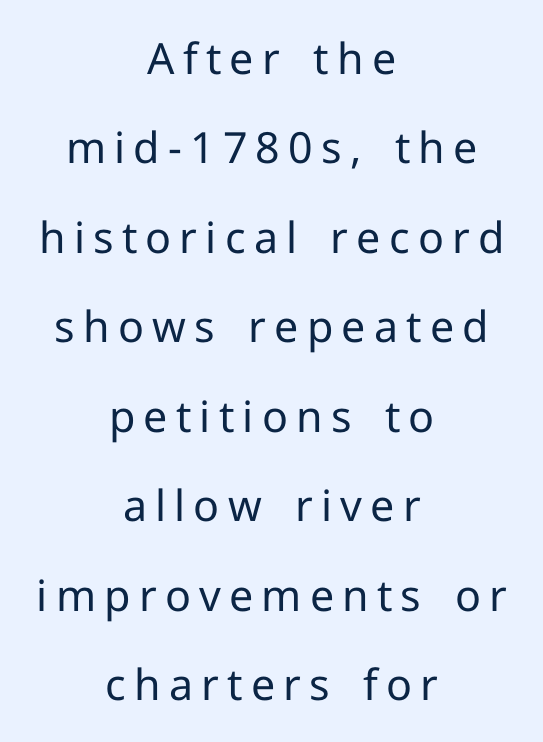
Q: Is the text bold? A: No.
Q: Is the text italic (slanted)? A: No, it is upright.
Q: Is the typeface a serif or a sans-serif typeface? A: Sans-serif.
Q: Is the text underlined? A: No.
Q: How is the paragraph aligned? A: Centered.
Q: Is the spacing between lines tight, normal or loose? A: Loose.
Q: Width (condensed, normal, or wide)? A: Normal.
Q: Stroke contrast? A: Low.
Q: x-height? A: Medium.
Q: Monospaced? A: No.
